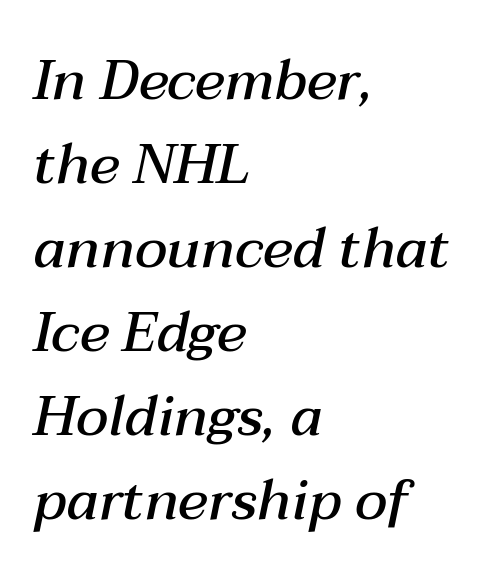
The typesetter chose a ragged-right arrangement here. This rendering features lettering with no underline. What's the leading like? Ordinary, nothing unusual. There's an unmistakable incline to the writing here. The face used here is rendered with its standard letterfit. The rendering uses natural spacing where letterforms have individual widths.
